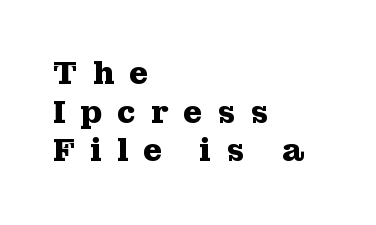
The image shows 31 px heavy, wide serif type, upright; set left-aligned, normal line spacing (1.25x), unusually wide letter spacing (+0.47 em), not underlined; medium stroke contrast and a medium x-height.
